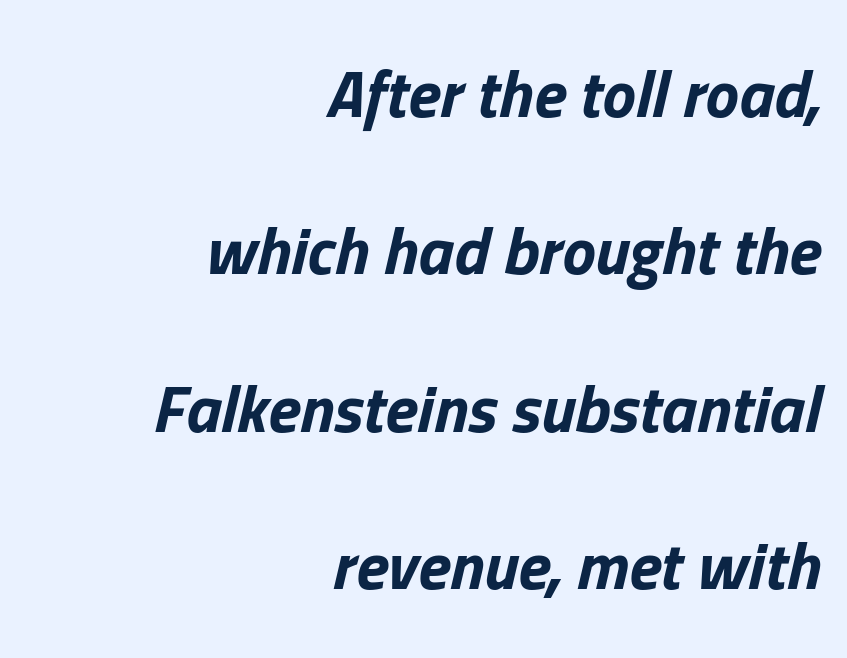
{"italic": "yes", "lean": "right", "slant_degrees": 13, "bold": "yes", "weight": "bold", "width": "normal", "stroke_contrast": "low", "x_height": "medium", "monospaced": "no", "underline": "no", "align": "right", "line_spacing": "loose", "line_spacing_ratio": 2.35, "letter_spacing": "normal", "letter_spacing_em": 0.0, "glyph_px": 67}
